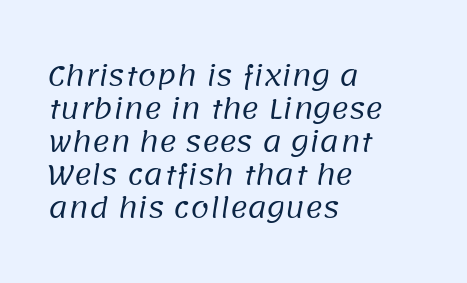
The ragged edge is on the right, which tells us the setting is flush left. The specimen omits any rule beneath the text block's lines. The passage shown has conventional tracking throughout. Think standard paragraph weight, or any step lighter than that.
